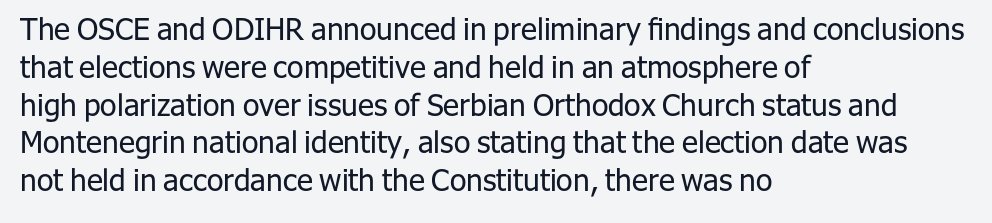
The image shows 30 px regular-weight sans-serif type, upright; set left-aligned, normal line spacing (1.26x), normal letter spacing, not underlined; low stroke contrast and a medium x-height.
